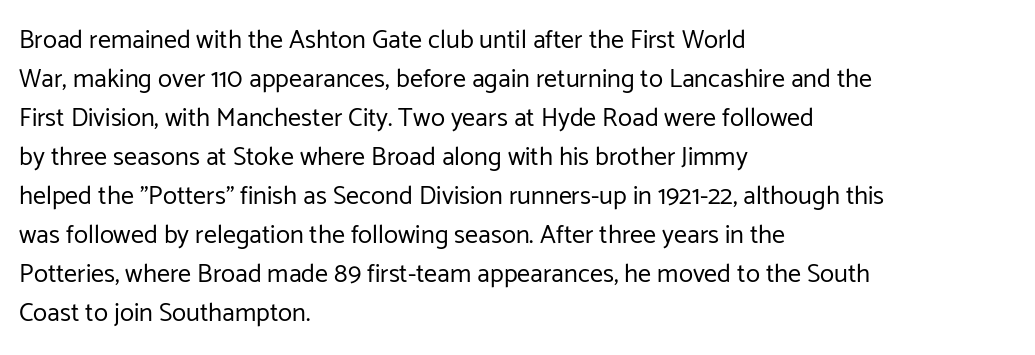
Q: Is the text bold? A: No.
Q: Is the text italic (slanted)? A: No, it is upright.
Q: Is the text underlined? A: No.
Q: How is the paragraph aligned? A: Left-aligned.
Q: Is the spacing between letters normal or unusually wide? A: Normal.
Q: Is the spacing between lines tight, normal or loose? A: Normal.
